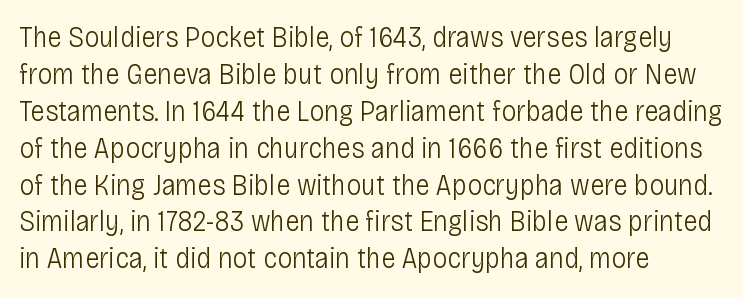
These lines are rendered in a variable-pitch font. Vertical stems look standard width or narrower in stroke. The gap between lines stays unmarked. A typesetter would call this zero additional tracking.
